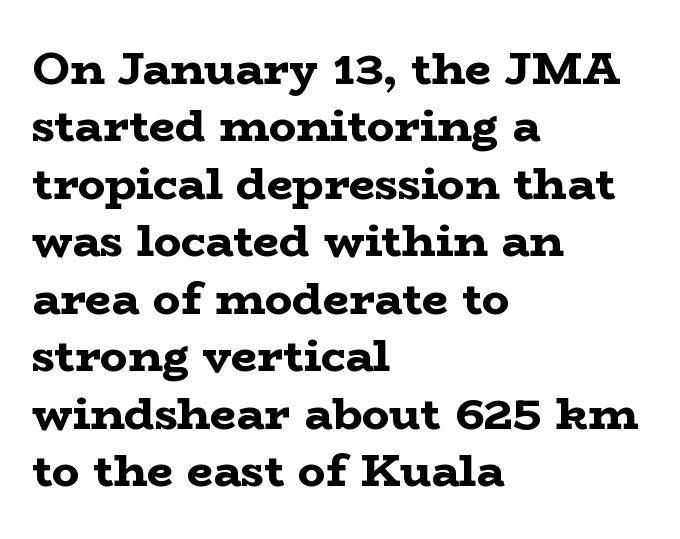
Q: Is the text bold? A: Yes.
Q: Is the text italic (slanted)? A: No, it is upright.
Q: Is the typeface a serif or a sans-serif typeface? A: Serif.
Q: Is the text underlined? A: No.
Q: How is the paragraph aligned? A: Left-aligned.
Q: Is the spacing between letters normal or unusually wide? A: Normal.
Q: Is the spacing between lines tight, normal or loose? A: Normal.
Q: Width (condensed, normal, or wide)? A: Wide.
Q: Stroke contrast? A: Low.
Q: x-height? A: Medium.
Q: Monospaced? A: No.
